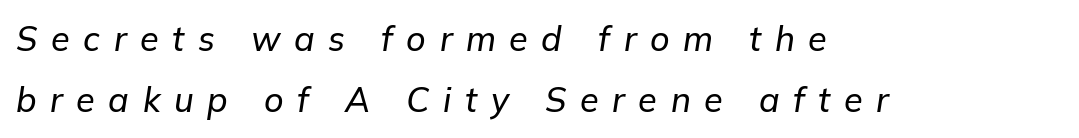
The tracking jumps out immediately: characters are airy and widely separated. Here the designer chose a conventional face with non-uniform glyph widths. The axis of the letterforms is tilted away from vertical. The paragraph has a hard left edge and a soft right edge. Underline: absent.
